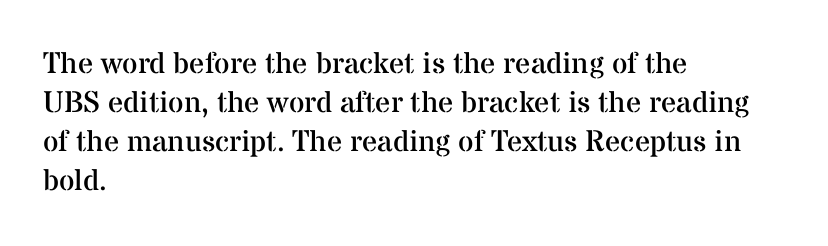
Q: Is the text bold? A: No.
Q: Is the text italic (slanted)? A: No, it is upright.
Q: Is the typeface a serif or a sans-serif typeface? A: Serif.
Q: Is the text underlined? A: No.
Q: How is the paragraph aligned? A: Left-aligned.
Q: Is the spacing between letters normal or unusually wide? A: Normal.
Q: Is the spacing between lines tight, normal or loose? A: Normal.
Q: Width (condensed, normal, or wide)? A: Normal.
Q: Stroke contrast? A: Medium.
Q: x-height? A: Medium.
Q: Monospaced? A: No.
